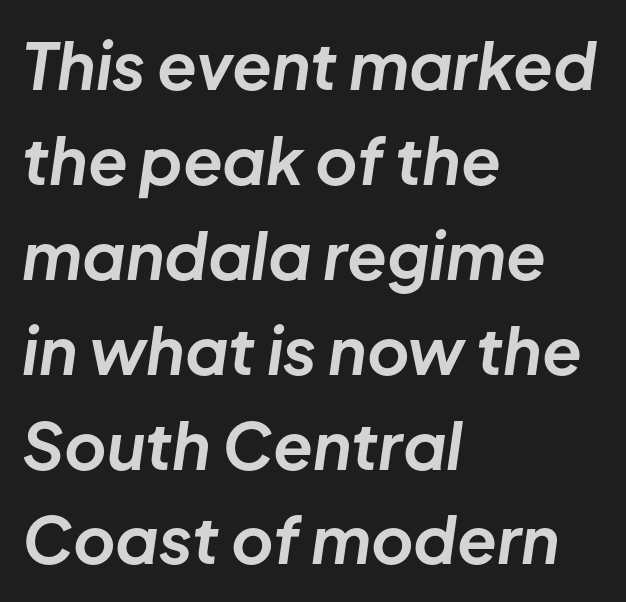
Q: Is the text bold? A: Yes.
Q: Is the text italic (slanted)? A: Yes, it leans right by about 8 degrees.
Q: Is the text underlined? A: No.
Q: How is the paragraph aligned? A: Left-aligned.
Q: Is the spacing between letters normal or unusually wide? A: Normal.
Q: Is the spacing between lines tight, normal or loose? A: Normal.
Q: Width (condensed, normal, or wide)? A: Normal.
Q: Stroke contrast? A: Low.
Q: x-height? A: Medium.
Q: Monospaced? A: No.
